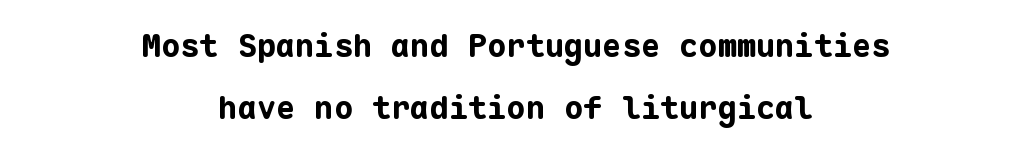
The image shows 32 px bold sans-serif type, upright, monospaced; set centered, loose line spacing (1.94x), normal letter spacing, not underlined; low stroke contrast and a medium x-height.
